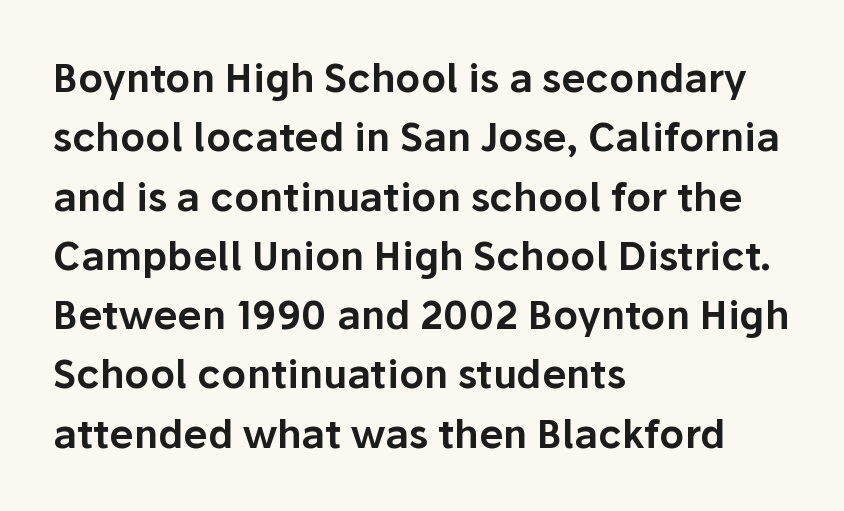
The image shows 39 px sans-serif type, upright; set left-aligned, normal line spacing (1.52x), normal letter spacing, not underlined; low stroke contrast and a medium x-height.
